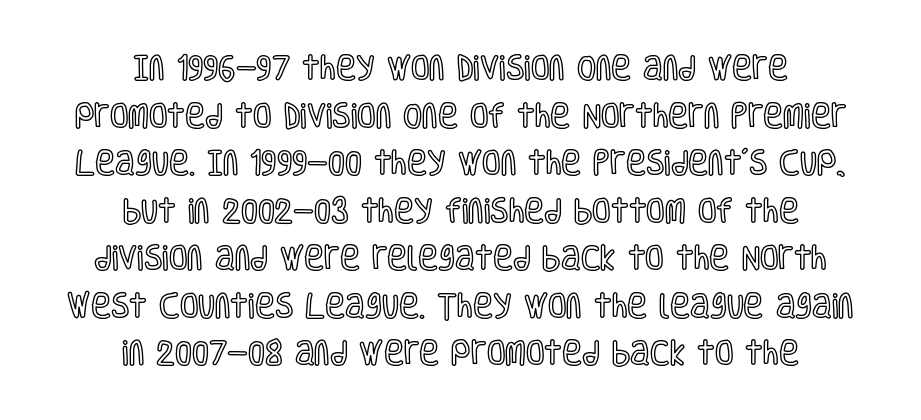
The string is rendered with underlining switched off. No italicization has been applied; the sample stays upright. Compared with typical body copy, the letter spacing here is the same. These lines are centered, leaving both edges ragged.
